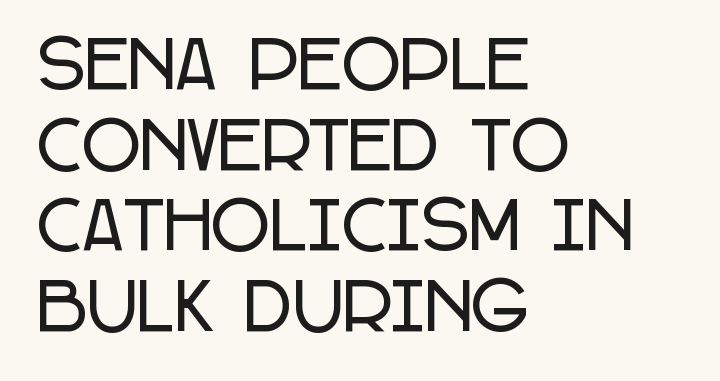
Posture: straight, roman, zero tilt. Descenders are the only things crossing below the line. This sample is left-justified, so line endings fall wherever the words run out. Inter-character spacing is left at the font's built-in metrics. How would I describe the line gaps? Plain and ordinary. Nothing sits at the stroke ends, so this counts as sans-serif.
